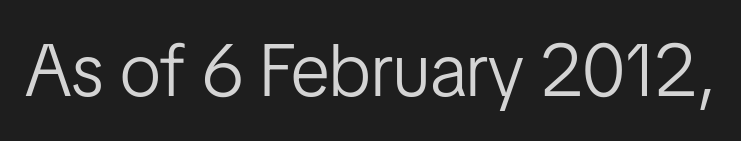
{"serif": "no", "italic": "no", "bold": "no", "weight": "light", "width": "condensed", "stroke_contrast": "low", "x_height": "medium", "monospaced": "no", "underline": "no", "letter_spacing": "normal", "letter_spacing_em": 0.0, "glyph_px": 74}
